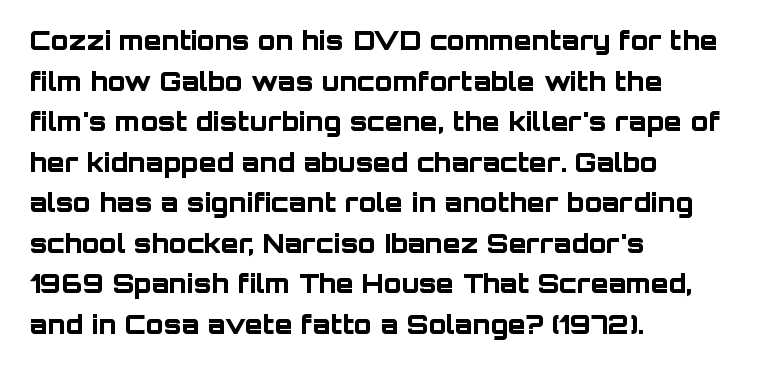
The image shows 26 px bold type, upright; set left-aligned, normal line spacing (1.56x), normal letter spacing, not underlined.
